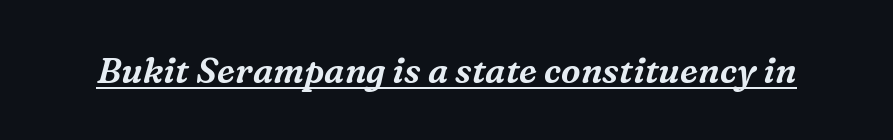
A typesetter would label this face a serif. Underline: present. Varying glyph widths throughout — classic text-font behaviour. Standard letterfit; no display-style spreading of the glyphs. The rendering applies a slant to the glyphs.
